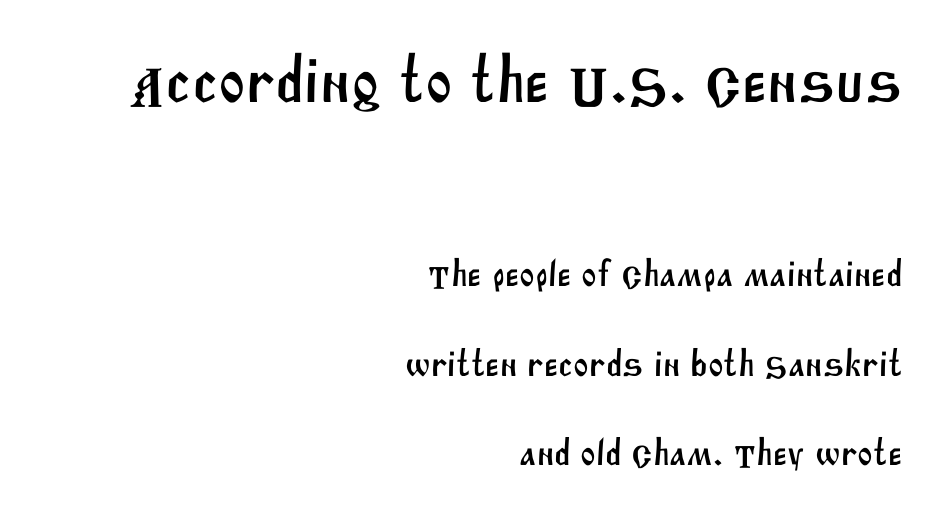
Check where the strokes stop: nothing finishes them off — pure sans. Notice the wide empty band between every row — that's loose leading. Does the bottom block carry the larger type? No, the top block does. The type is set solid horizontally, with unmodified tracking. The rendering uses natural spacing where letterforms have individual widths. The compositor pushed each line to the right boundary.
